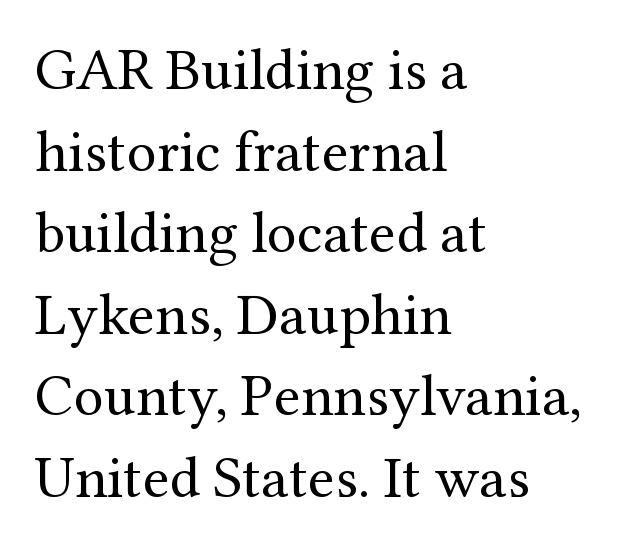
{"serif": "yes", "italic": "no", "bold": "no", "weight": "regular", "width": "normal", "stroke_contrast": "medium", "x_height": "medium", "monospaced": "no", "underline": "no", "align": "left", "line_spacing": "normal", "line_spacing_ratio": 1.36, "letter_spacing": "normal", "letter_spacing_em": 0.0, "glyph_px": 60}
